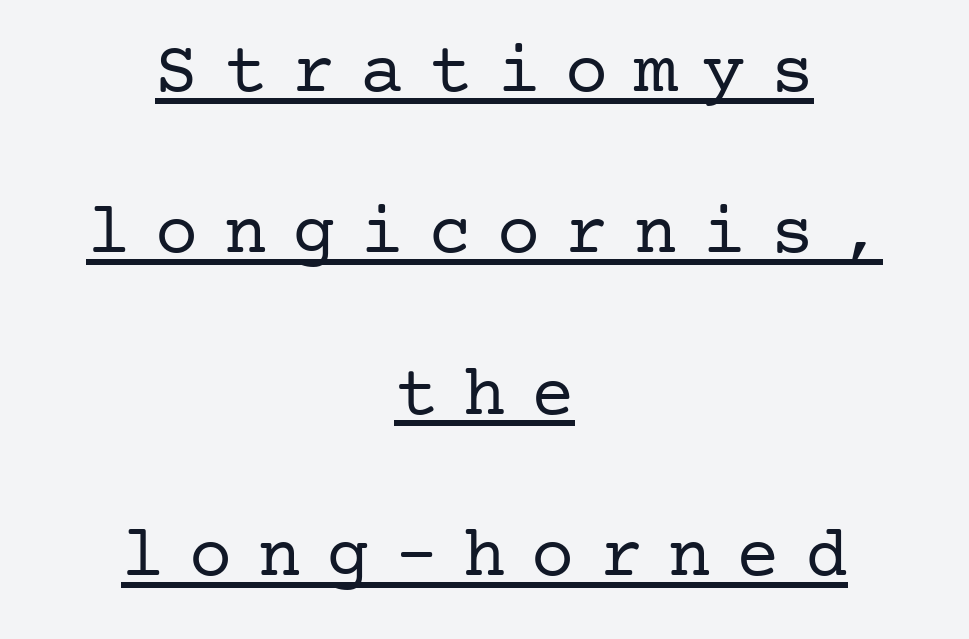
Quick note: not italic, upright. You can see a thin bar hugging the bottom of the glyphs. A typesetter would call this leading open, well beyond the default. Stems and bowls with no extra thickness — not bold.
